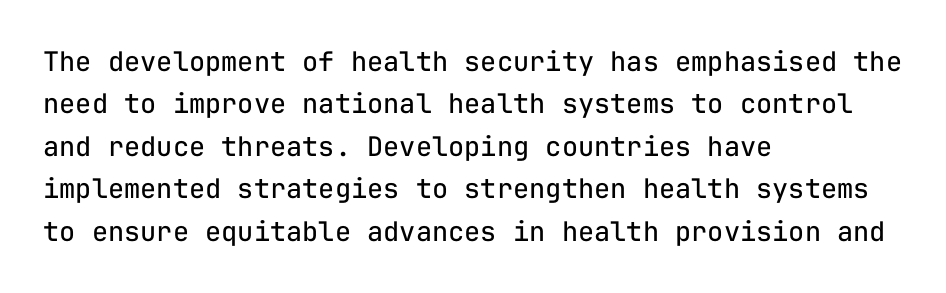
Q: Is the text bold? A: No.
Q: Is the text italic (slanted)? A: No, it is upright.
Q: Is the text underlined? A: No.
Q: How is the paragraph aligned? A: Left-aligned.
Q: Is the spacing between letters normal or unusually wide? A: Normal.
Q: Is the spacing between lines tight, normal or loose? A: Normal.
